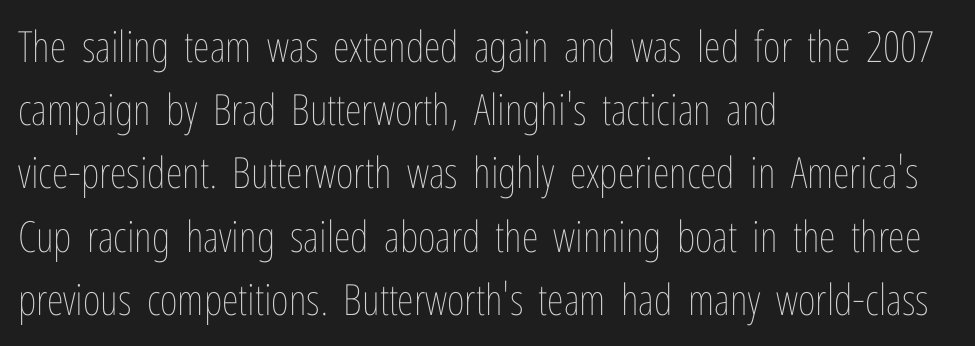
{"italic": "no", "bold": "no", "weight": "thin", "width": "condensed", "stroke_contrast": "low", "x_height": "medium", "monospaced": "no", "underline": "no", "align": "left", "line_spacing": "normal", "line_spacing_ratio": 1.47, "letter_spacing": "normal", "letter_spacing_em": 0.0, "glyph_px": 43}
